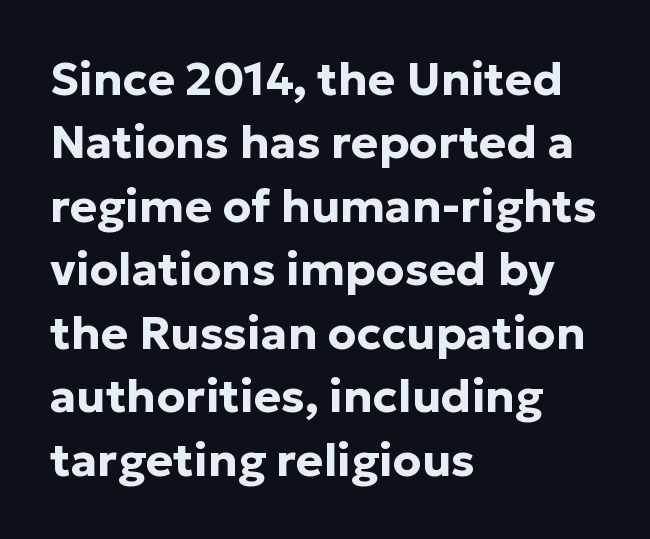
Q: Is the text bold? A: Yes.
Q: Is the text italic (slanted)? A: No, it is upright.
Q: Is the typeface a serif or a sans-serif typeface? A: Sans-serif.
Q: Is the text underlined? A: No.
Q: How is the paragraph aligned? A: Left-aligned.
Q: Is the spacing between letters normal or unusually wide? A: Normal.
Q: Is the spacing between lines tight, normal or loose? A: Normal.
Q: Width (condensed, normal, or wide)? A: Normal.
Q: Stroke contrast? A: Low.
Q: x-height? A: Medium.
Q: Monospaced? A: No.
